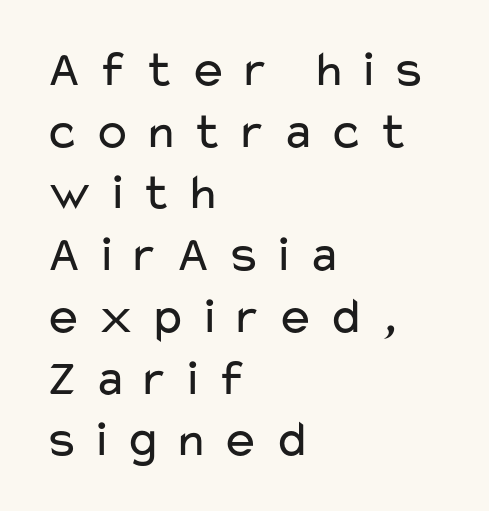
The image shows 51 px regular-weight, wide sans-serif type, upright; set left-aligned, line spacing 1.21x, unusually wide letter spacing (+0.25 em), not underlined; low stroke contrast and a medium x-height.
